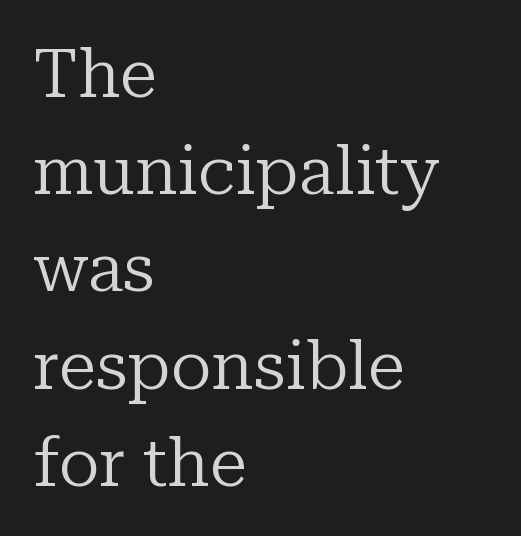
Q: Is the text bold? A: No.
Q: Is the text italic (slanted)? A: No, it is upright.
Q: Is the typeface a serif or a sans-serif typeface? A: Serif.
Q: Is the text underlined? A: No.
Q: How is the paragraph aligned? A: Left-aligned.
Q: Is the spacing between letters normal or unusually wide? A: Normal.
Q: Is the spacing between lines tight, normal or loose? A: Normal.
Q: Width (condensed, normal, or wide)? A: Normal.
Q: Stroke contrast? A: Low.
Q: x-height? A: Medium.
Q: Monospaced? A: No.
